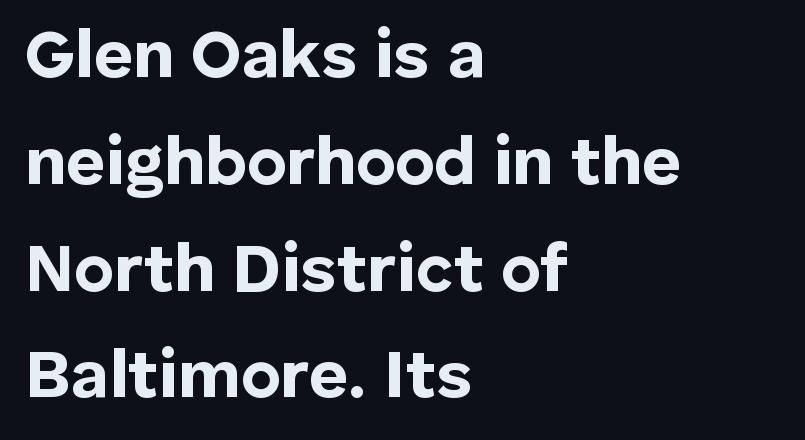
Q: Is the text bold? A: Yes.
Q: Is the text italic (slanted)? A: No, it is upright.
Q: Is the typeface a serif or a sans-serif typeface? A: Sans-serif.
Q: Is the text underlined? A: No.
Q: How is the paragraph aligned? A: Left-aligned.
Q: Is the spacing between letters normal or unusually wide? A: Normal.
Q: Is the spacing between lines tight, normal or loose? A: Normal.
Q: Width (condensed, normal, or wide)? A: Normal.
Q: Stroke contrast? A: Low.
Q: x-height? A: Medium.
Q: Monospaced? A: No.
